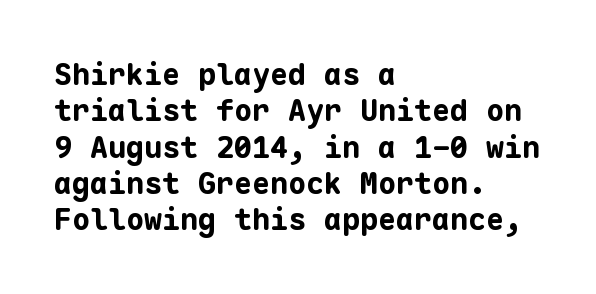
Q: Is the text bold? A: Yes.
Q: Is the text italic (slanted)? A: No, it is upright.
Q: Is the typeface a serif or a sans-serif typeface? A: Sans-serif.
Q: Is the text underlined? A: No.
Q: How is the paragraph aligned? A: Left-aligned.
Q: Is the spacing between letters normal or unusually wide? A: Normal.
Q: Width (condensed, normal, or wide)? A: Normal.
Q: Stroke contrast? A: Low.
Q: x-height? A: Medium.
Q: Monospaced? A: Yes.
